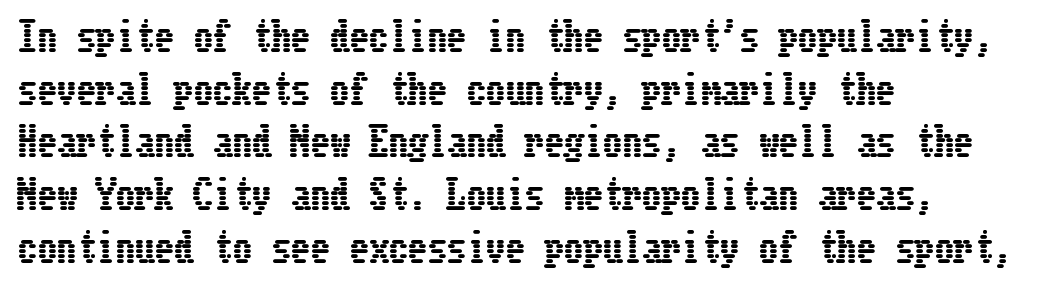
{"italic": "no", "width": "condensed", "stroke_contrast": "low", "x_height": "medium", "underline": "no", "align": "left", "line_spacing": "normal", "line_spacing_ratio": 1.35, "letter_spacing": "normal", "letter_spacing_em": 0.0, "glyph_px": 39}
